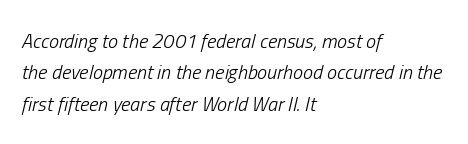
Regular leading. The strokes carry an ordinary text weight at most. Short and long lines alike share a common starting point at left. Students, note that the glyphs here touch the page at normal intervals. The typography opts for an oblique posture over an upright one.
